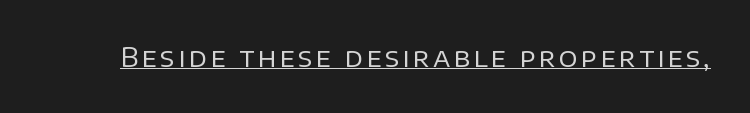
Notice how a bar underscores the lettering throughout. This is not heavy type; no bold has been used. The font's upright variant was chosen for this text.
